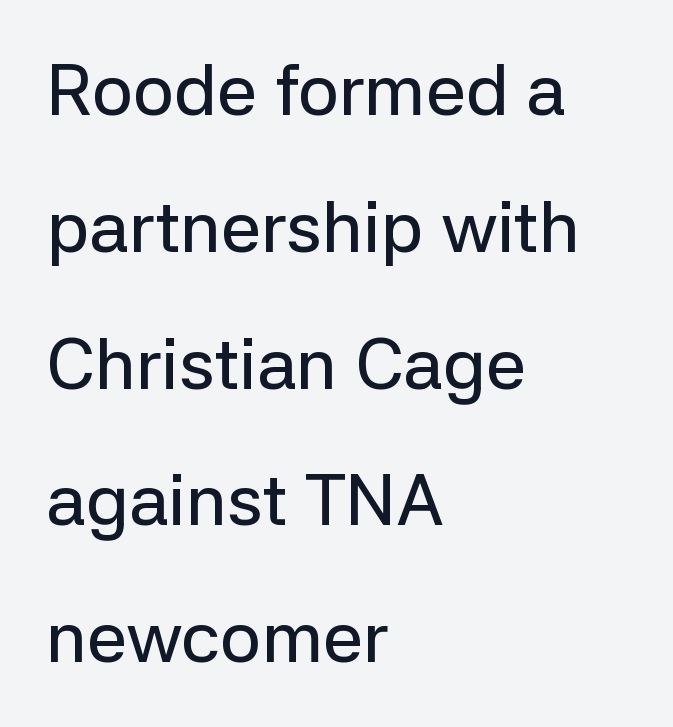
The image shows 72 px sans-serif type, upright; set left-aligned, loose line spacing (1.9x), normal letter spacing, not underlined; low stroke contrast and a medium x-height.
